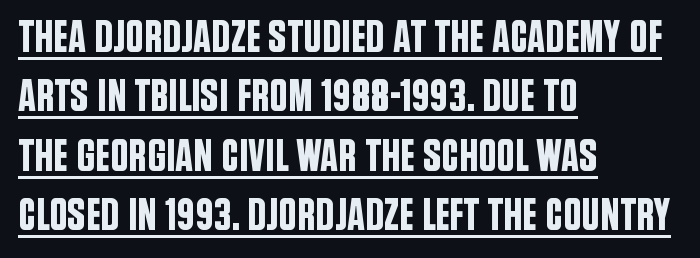
{"serif": "no", "italic": "no", "width": "condensed", "stroke_contrast": "low", "x_height": "large", "monospaced": "no", "underline": "yes", "align": "left", "line_spacing": "normal", "line_spacing_ratio": 1.32, "letter_spacing": "normal", "letter_spacing_em": 0.0, "glyph_px": 45}
